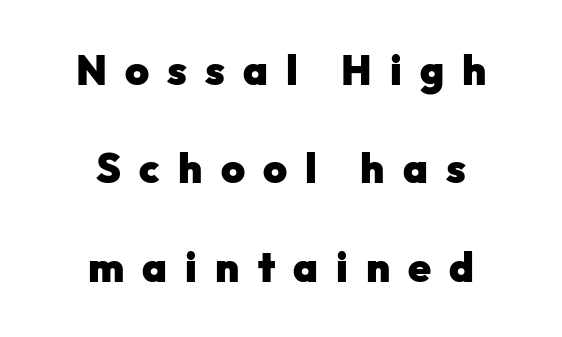
Q: Is the text bold? A: Yes.
Q: Is the text italic (slanted)? A: No, it is upright.
Q: Is the typeface a serif or a sans-serif typeface? A: Sans-serif.
Q: Is the text underlined? A: No.
Q: How is the paragraph aligned? A: Centered.
Q: Is the spacing between letters normal or unusually wide? A: Unusually wide.
Q: Is the spacing between lines tight, normal or loose? A: Loose.
Q: Width (condensed, normal, or wide)? A: Normal.
Q: Stroke contrast? A: Low.
Q: x-height? A: Medium.
Q: Monospaced? A: No.
